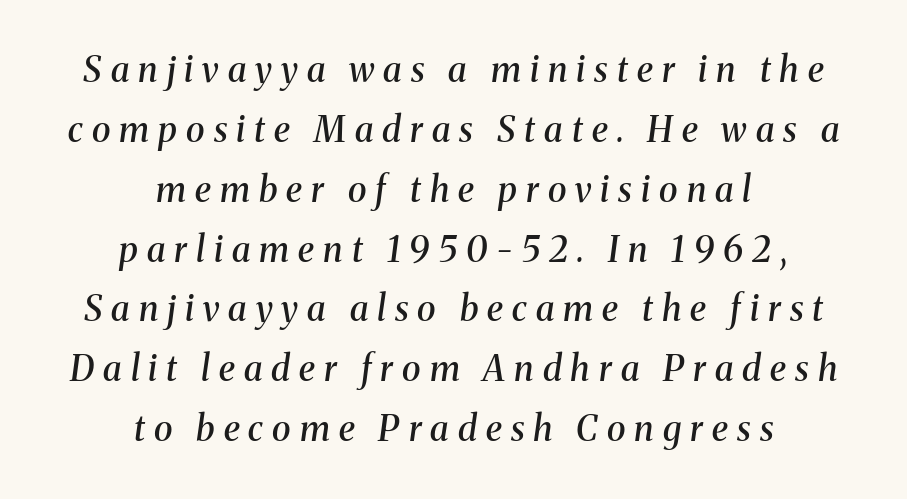
{"serif": "yes", "italic": "yes", "lean": "right", "slant_degrees": 8, "bold": "semi", "weight": "semibold", "width": "normal", "stroke_contrast": "medium", "x_height": "medium", "monospaced": "no", "underline": "no", "align": "center", "line_spacing_ratio": 1.71, "letter_spacing": "wide", "letter_spacing_em": 0.26, "glyph_px": 35}
